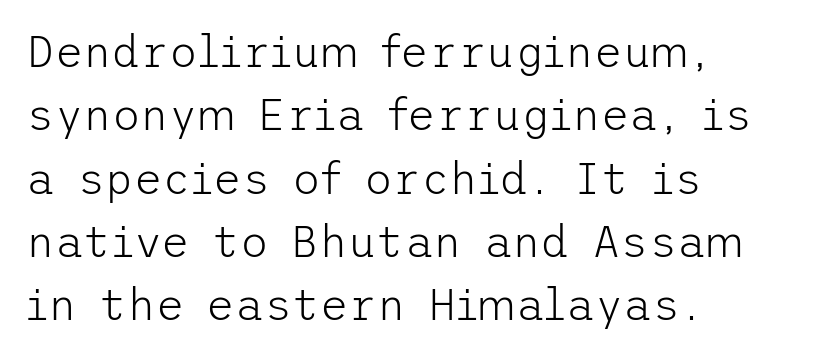
Nobody drew a line under any word here. Is there much room between lines? A standard amount, neither cramped nor airy. Rendered with straight, roman letterforms. Nobody touched the tracking dial on this one.
